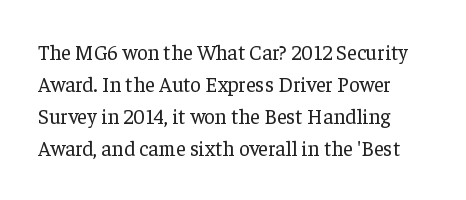
Does the leading feel generous? No, just average. Only glyphs here, with clear space below each row. No extra ink here — the face is not bold. Vertical strokes here are truly vertical. The line texture is even and compact thanks to regular tracking.
